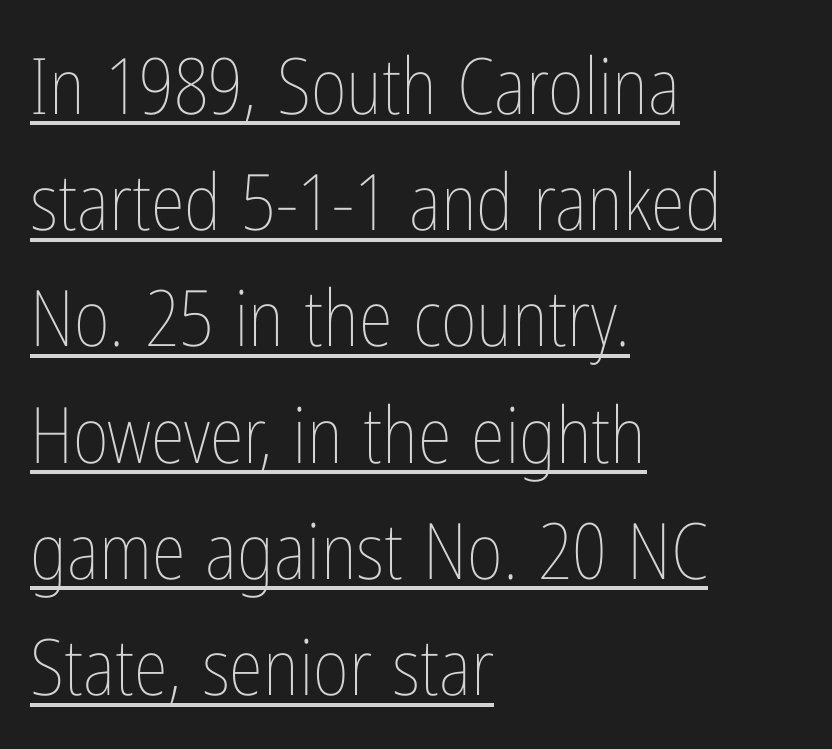
{"italic": "no", "bold": "no", "weight": "thin", "width": "condensed", "stroke_contrast": "low", "x_height": "medium", "monospaced": "no", "underline": "yes", "align": "left", "line_spacing": "normal", "line_spacing_ratio": 1.49, "letter_spacing": "normal", "letter_spacing_em": 0.0, "glyph_px": 78}
